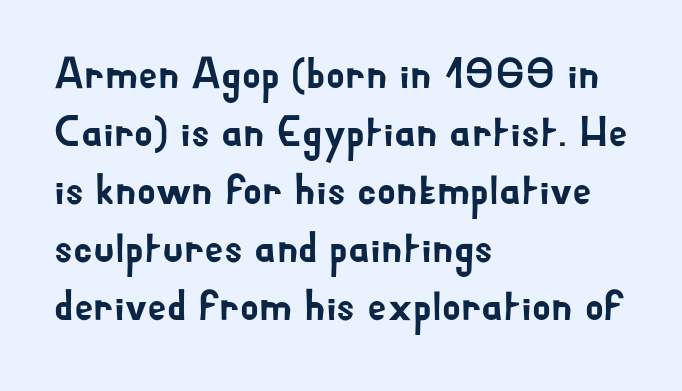
{"serif": "no", "italic": "no", "width": "normal", "stroke_contrast": "low", "x_height": "small", "monospaced": "no", "underline": "no", "align": "left", "line_spacing": "normal", "line_spacing_ratio": 1.35, "letter_spacing": "normal", "letter_spacing_em": 0.0, "glyph_px": 43}
